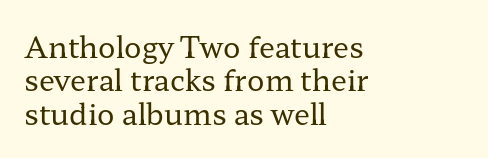
The image shows 29 px regular-weight, wide serif type, upright; set left-aligned, tight line spacing (1.15x), normal letter spacing, not underlined; low stroke contrast and a medium x-height.
